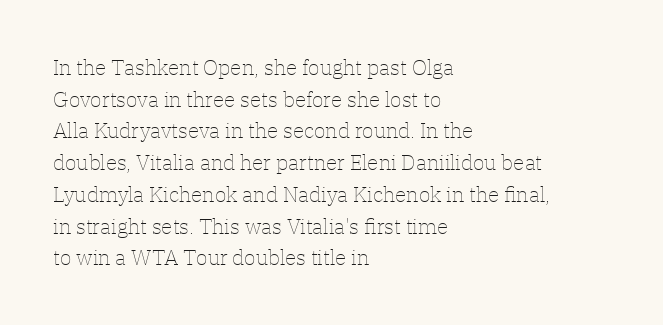
Q: Is the text bold? A: No.
Q: Is the text italic (slanted)? A: No, it is upright.
Q: Is the text underlined? A: No.
Q: How is the paragraph aligned? A: Left-aligned.
Q: Is the spacing between letters normal or unusually wide? A: Normal.
Q: Is the spacing between lines tight, normal or loose? A: Normal.
